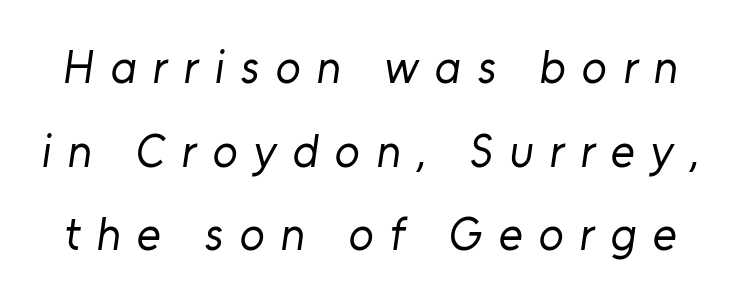
The image shows 46 px regular-weight sans-serif type; set line spacing 1.82x, unusually wide letter spacing (+0.35 em), not underlined; low stroke contrast and a medium x-height.
